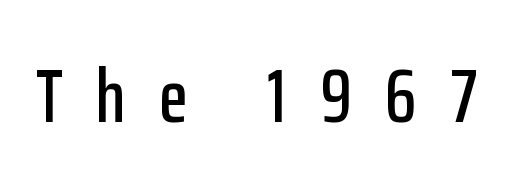
Q: Is the text italic (slanted)? A: No, it is upright.
Q: Is the typeface a serif or a sans-serif typeface? A: Sans-serif.
Q: Is the text underlined? A: No.
Q: Is the spacing between letters normal or unusually wide? A: Unusually wide.
Q: Width (condensed, normal, or wide)? A: Condensed.
Q: Stroke contrast? A: Low.
Q: x-height? A: Medium.
Q: Monospaced? A: No.
